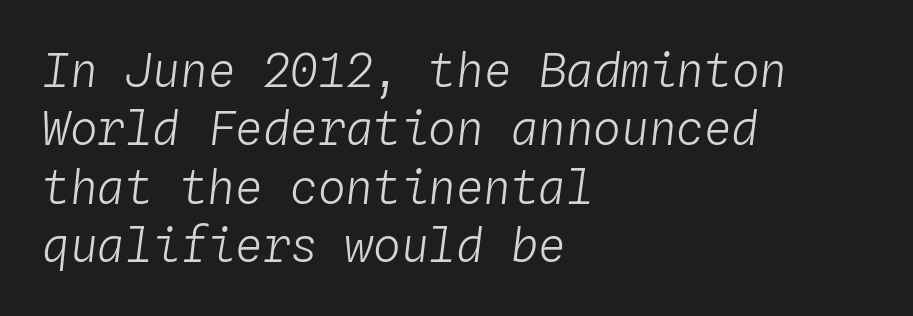
Q: Is the text bold? A: No.
Q: Is the text italic (slanted)? A: Yes, it leans right by about 4 degrees.
Q: Is the text underlined? A: No.
Q: How is the paragraph aligned? A: Left-aligned.
Q: Is the spacing between letters normal or unusually wide? A: Normal.
Q: Is the spacing between lines tight, normal or loose? A: Normal.
Q: Width (condensed, normal, or wide)? A: Normal.
Q: Stroke contrast? A: Low.
Q: x-height? A: Medium.
Q: Monospaced? A: Yes.
